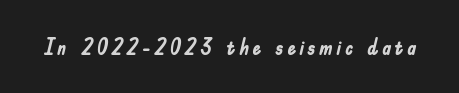
The image shows 22 px bold type; set not underlined.
